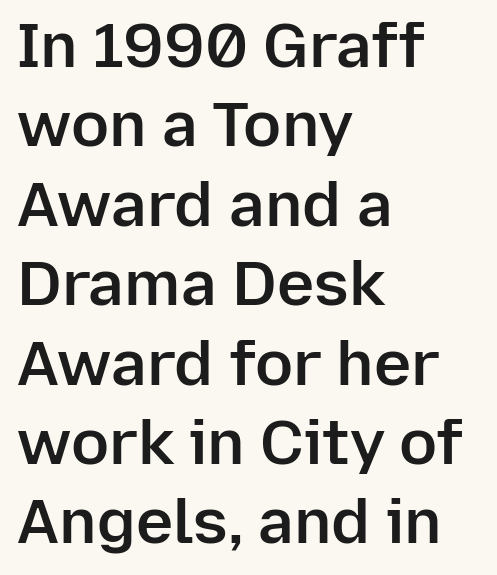
Q: Is the text bold? A: Semi-bold.
Q: Is the text italic (slanted)? A: No, it is upright.
Q: Is the typeface a serif or a sans-serif typeface? A: Sans-serif.
Q: Is the text underlined? A: No.
Q: How is the paragraph aligned? A: Left-aligned.
Q: Is the spacing between letters normal or unusually wide? A: Normal.
Q: Is the spacing between lines tight, normal or loose? A: Normal.
Q: Width (condensed, normal, or wide)? A: Normal.
Q: Stroke contrast? A: Low.
Q: x-height? A: Medium.
Q: Monospaced? A: No.
